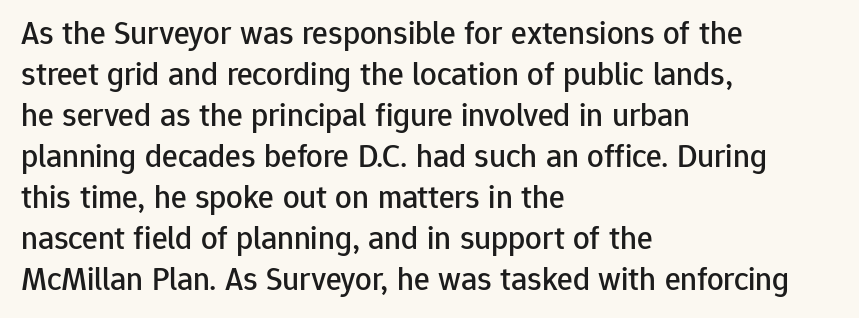
Q: Is the text italic (slanted)? A: No, it is upright.
Q: Is the typeface a serif or a sans-serif typeface? A: Sans-serif.
Q: Is the text underlined? A: No.
Q: How is the paragraph aligned? A: Left-aligned.
Q: Is the spacing between letters normal or unusually wide? A: Normal.
Q: Width (condensed, normal, or wide)? A: Normal.
Q: Stroke contrast? A: Low.
Q: x-height? A: Medium.
Q: Monospaced? A: No.
